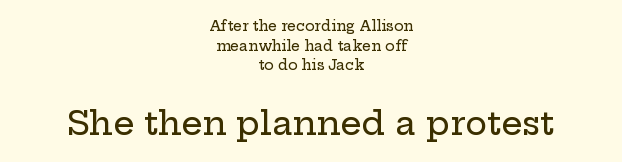
Q: Is the text italic (slanted)? A: No, it is upright.
Q: Is the typeface a serif or a sans-serif typeface? A: Serif.
Q: Is the text underlined? A: No.
Q: How is the paragraph aligned? A: Centered.
Q: Is the spacing between letters normal or unusually wide? A: Normal.
Q: Is the spacing between lines tight, normal or loose? A: Normal.
Q: Which block of text is set in a larger size, the first (top) or the second (bottom)? A: The second (bottom) one.
Q: Width (condensed, normal, or wide)? A: Wide.
Q: Stroke contrast? A: Low.
Q: x-height? A: Medium.
Q: Monospaced? A: No.
